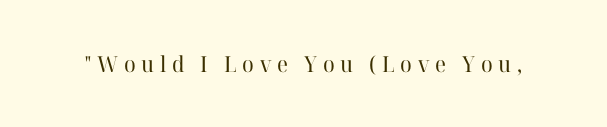
{"italic": "no", "bold": "no", "underline": "no", "letter_spacing": "wide", "letter_spacing_em": 0.26, "glyph_px": 22}
